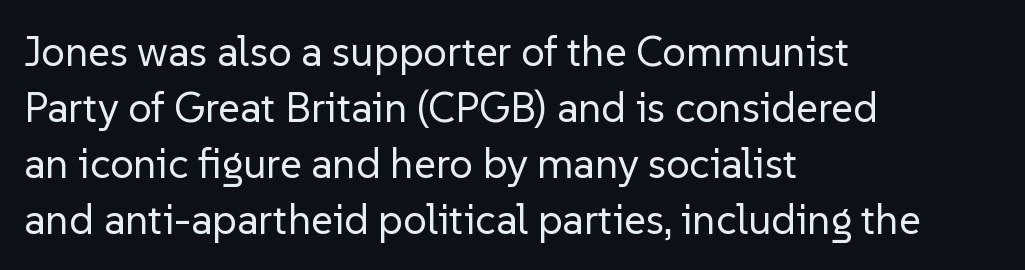
Regarding serifs, this sample does without them. You could not count columns in this text — the font is proportionally spaced. Ordinary non-slanted type is in use. The characters are drawn with everyday or finer stroke widths.
